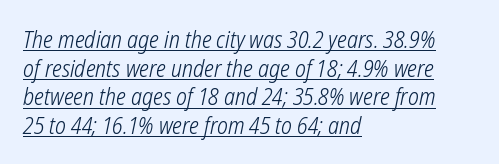
Look at the tracking — it's just the regular setting, nothing added. The passage shown is not bold in any degree. Leftover space on each line is placed entirely after the last word. Each line of the rendering has a horizontal stroke beneath the glyphs.
